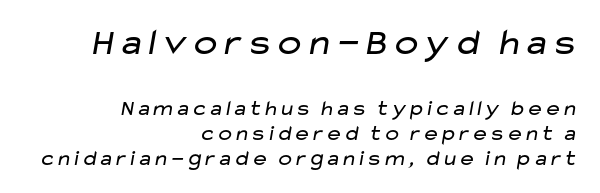
Q: Is the text bold? A: No.
Q: Is the typeface a serif or a sans-serif typeface? A: Sans-serif.
Q: Is the text underlined? A: No.
Q: How is the paragraph aligned? A: Right-aligned.
Q: Is the spacing between letters normal or unusually wide? A: Normal.
Q: Is the spacing between lines tight, normal or loose? A: Tight.
Q: Which block of text is set in a larger size, the first (top) or the second (bottom)? A: The first (top) one.
Q: Width (condensed, normal, or wide)? A: Wide.
Q: Stroke contrast? A: Low.
Q: x-height? A: Medium.
Q: Monospaced? A: No.
